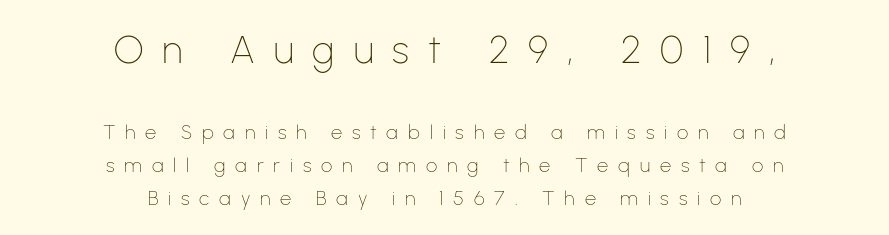
If you measured baseline to baseline, you'd find a middling distance. Each row of text sits above clean, open space. The lettering stays uniformly vertical, giving the passage a roman look. Summary of weight: not heavy and not bold. Each word looks stretched out because of the extra space between its letters. No feet cap the strokes, marking this as sans-serif type.
